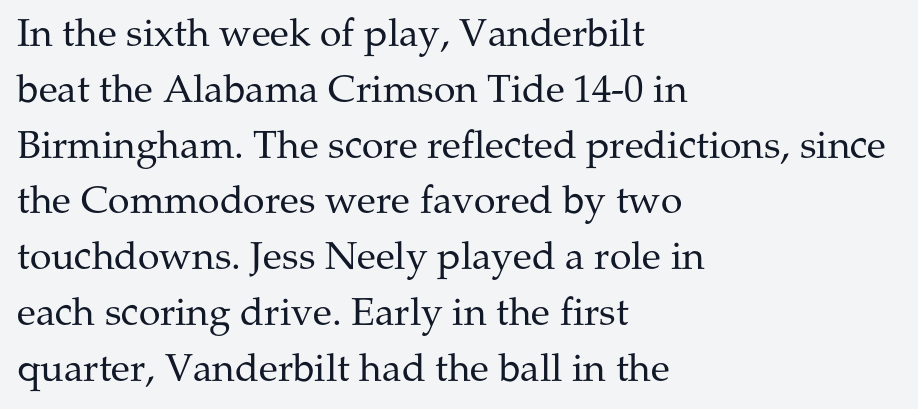
If you drew a line through each stem, it would be perfectly vertical. Nothing heavy about these letters — not bold at all. In terms of letterspacing, this is plain default setting. Underline: absent. If you drew a ruler down the left edge, every line would touch it. Successive baselines arrive at the customary interval.
